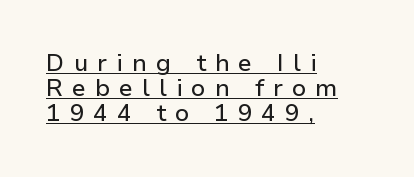
{"italic": "no", "underline": "yes", "align": "left", "line_spacing": "tight", "line_spacing_ratio": 1.05, "letter_spacing": "wide", "letter_spacing_em": 0.38, "glyph_px": 24}
